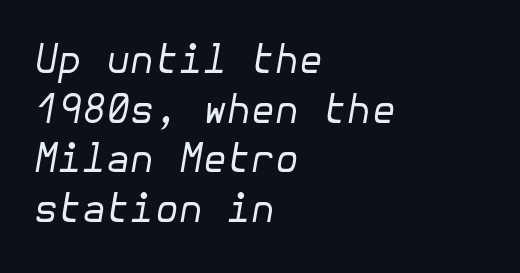
Q: Is the text bold? A: No.
Q: Is the text italic (slanted)? A: Yes, it leans right by about 10 degrees.
Q: Is the text underlined? A: No.
Q: How is the paragraph aligned? A: Left-aligned.
Q: Is the spacing between letters normal or unusually wide? A: Normal.
Q: Is the spacing between lines tight, normal or loose? A: Normal.
Q: Width (condensed, normal, or wide)? A: Normal.
Q: Stroke contrast? A: Low.
Q: x-height? A: Medium.
